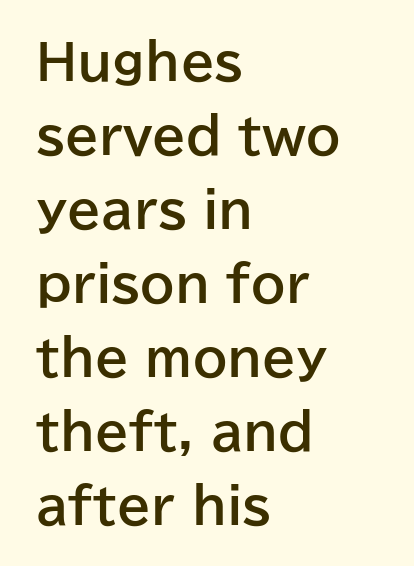
The rag falls on the right side of this text block. In terms of letterspacing, this is plain default setting. A clean baseline with only descenders dipping below it. Posture: straight, roman, zero tilt.
